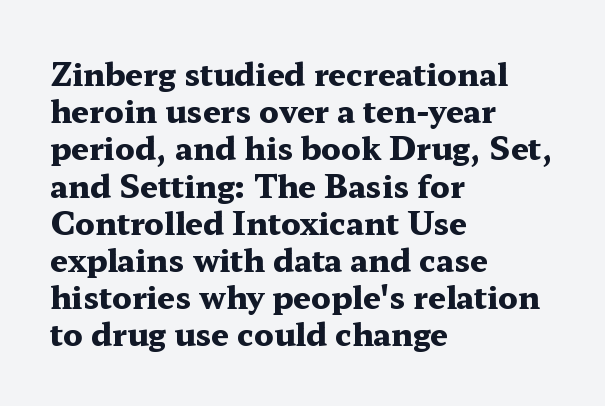
The image shows 31 px heavy, wide serif type, upright; set left-aligned, line spacing 1.2x, normal letter spacing, not underlined; medium stroke contrast and a medium x-height.
